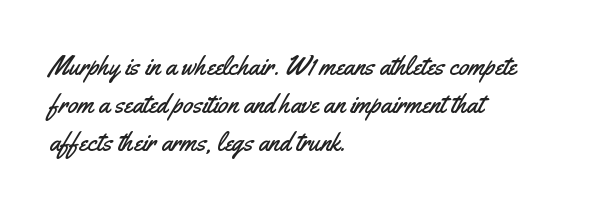
The image shows 26 px text type; set left-aligned, normal line spacing (1.47x), normal letter spacing, not underlined.
